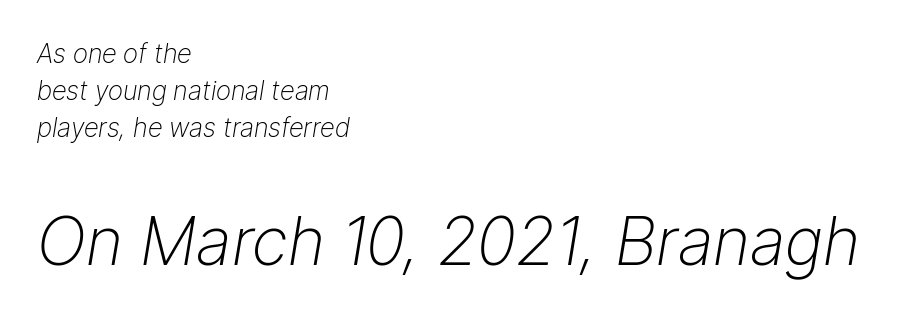
The image shows 66 px light type, italic (leaning right); set left-aligned, normal line spacing (1.43x), normal letter spacing, not underlined; the second (bottom) block is 2.54x larger; low stroke contrast and a medium x-height.
